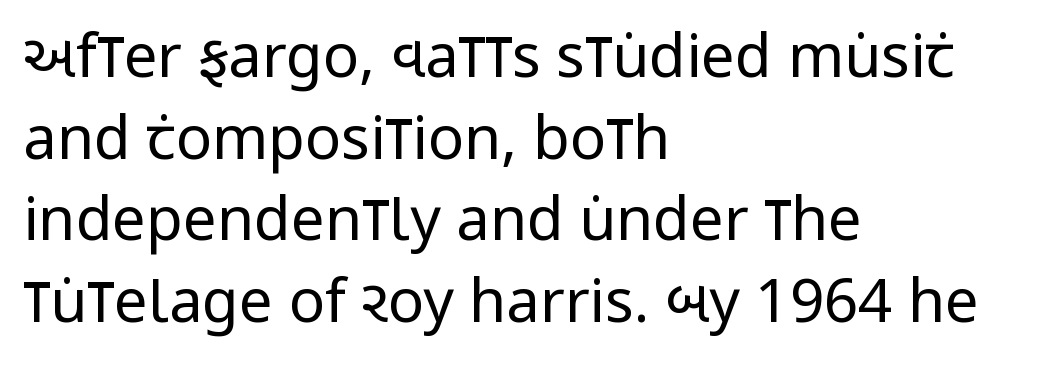
The image shows 60 px regular-weight, condensed sans-serif type, upright; set left-aligned, normal line spacing (1.36x), normal letter spacing, not underlined; low stroke contrast and a large x-height.
